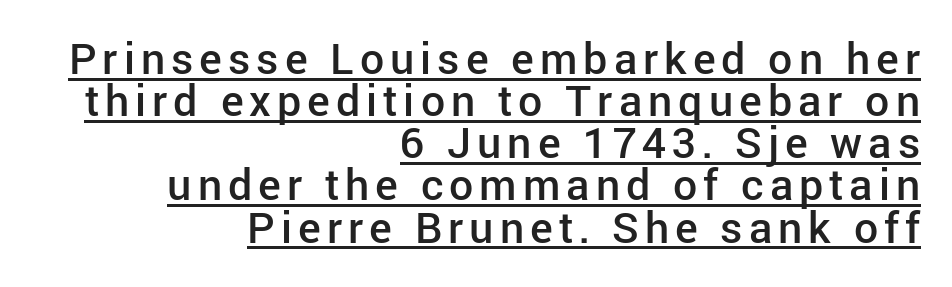
A somewhat darkened texture: the type is semibold rather than bold. A typesetter would mark this as roman, not italic. Visually the block forms a straight wall on the right and a jagged coastline on the left. Looks like regular typesetting: each glyph gets only the width it needs. Beneath each row of characters lies a ruled line.
